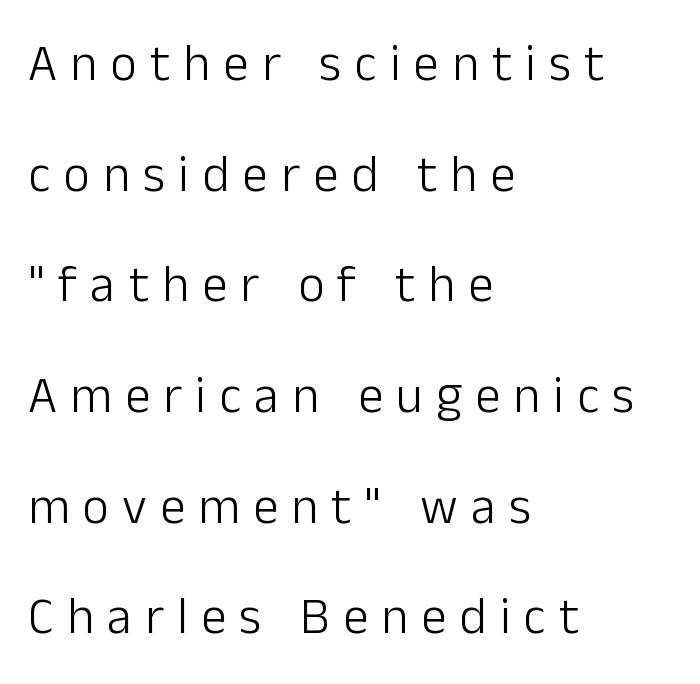
Casual observation: everything's shoved over to the left. The passage shown has open, widely tracked lettering throughout. The font sits on the lighter half of the weight spectrum, regular included. Serif or sans? Sans — the stroke terminals are bare. The space beneath each line is pristine and unruled.
